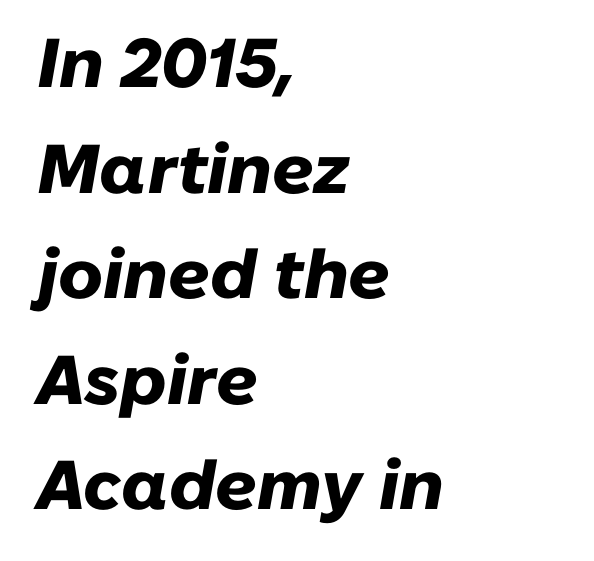
{"italic": "yes", "lean": "right", "slant_degrees": 10, "bold": "yes", "weight": "heavy", "width": "normal", "stroke_contrast": "low", "x_height": "medium", "monospaced": "no", "underline": "no", "align": "left", "line_spacing": "normal", "line_spacing_ratio": 1.53, "letter_spacing": "normal", "letter_spacing_em": 0.0, "glyph_px": 69}
